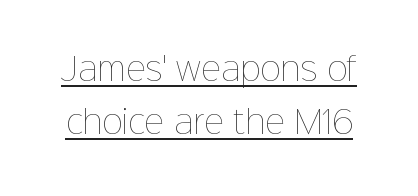
Q: Is the text bold? A: No.
Q: Is the text italic (slanted)? A: No, it is upright.
Q: Is the text underlined? A: Yes.
Q: Is the spacing between letters normal or unusually wide? A: Normal.
Q: Width (condensed, normal, or wide)? A: Normal.
Q: Stroke contrast? A: Low.
Q: x-height? A: Medium.
Q: Monospaced? A: No.
